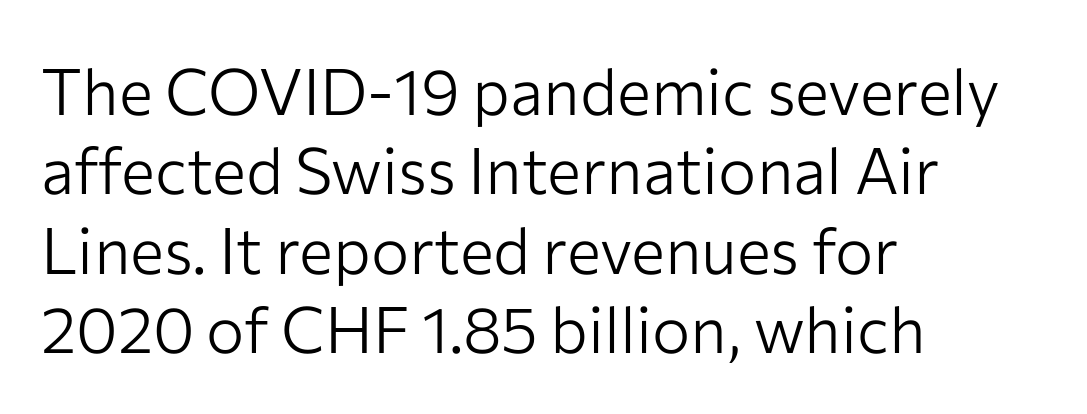
The image shows 64 px light sans-serif type, upright; set left-aligned, line spacing 1.24x, normal letter spacing, not underlined; low stroke contrast and a medium x-height.
